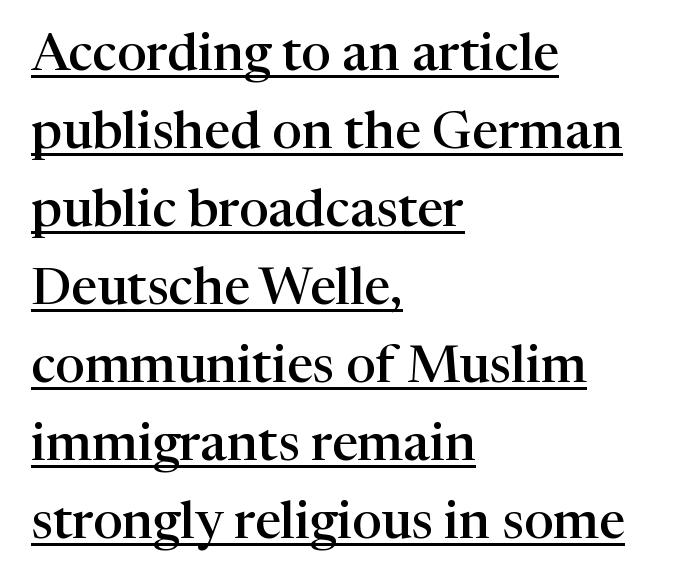
A classic flush-left, rag-right setting is used for this passage. Each line of the rendering has a horizontal stroke beneath the glyphs. Unlike a clean sans, this face finishes its strokes with serifs. In terms of leading, this rendering sits right in the middle. Ordinary non-slanted type is in use.
